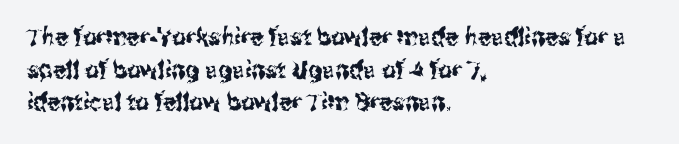
Q: Is the text italic (slanted)? A: No, it is upright.
Q: Is the text underlined? A: No.
Q: How is the paragraph aligned? A: Left-aligned.
Q: Is the spacing between letters normal or unusually wide? A: Normal.
Q: Is the spacing between lines tight, normal or loose? A: Normal.
